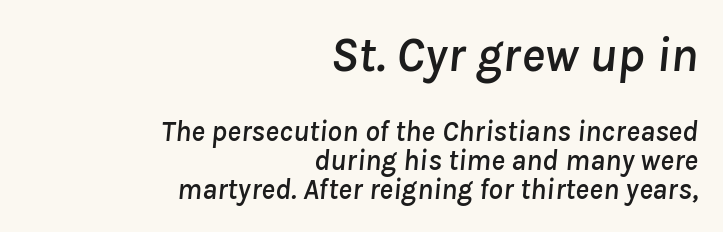
The image shows 50 px text type, italic (leaning right); set right-aligned, tight line spacing (0.99x), normal letter spacing, not underlined; the first (top) block is 1.72x larger; low stroke contrast and a medium x-height.
